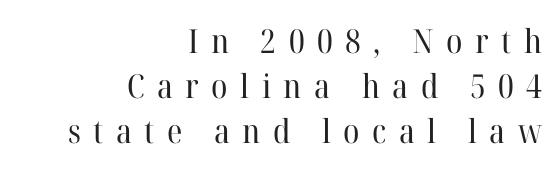
The compositor pushed each line to the right boundary. A typesetter would call this proportional, since set widths differ per character. The glyphs are unaccompanied by any horizontal stroke below them. This sample uses expanded letter spacing, leaving extra air between glyphs. Classification — serif. Bold? No — there's no thickening of the strokes.
